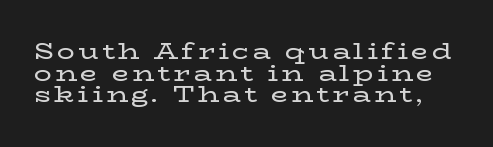
Do the letters lean? They stand straight. Underlining? Definitely not there. The lines are packed closely together with very little leading.
